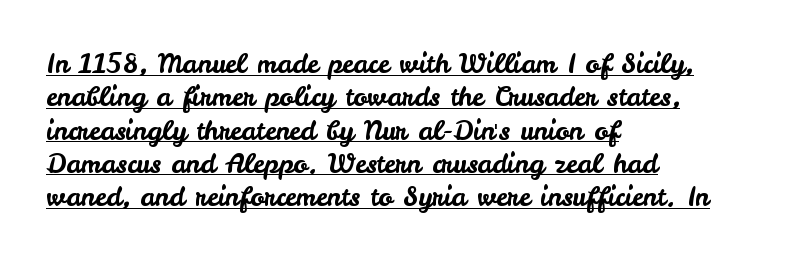
The image shows 26 px text type; set left-aligned, normal line spacing (1.28x), normal letter spacing, underlined.
